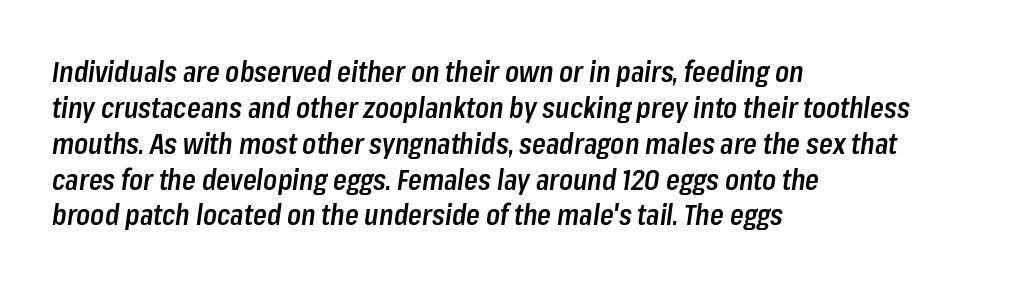
Q: Is the text bold? A: Semi-bold.
Q: Is the text italic (slanted)? A: Yes, it leans right by about 8 degrees.
Q: Is the text underlined? A: No.
Q: How is the paragraph aligned? A: Left-aligned.
Q: Is the spacing between letters normal or unusually wide? A: Normal.
Q: Is the spacing between lines tight, normal or loose? A: Normal.
Q: Width (condensed, normal, or wide)? A: Condensed.
Q: Stroke contrast? A: Low.
Q: x-height? A: Medium.
Q: Monospaced? A: No.
